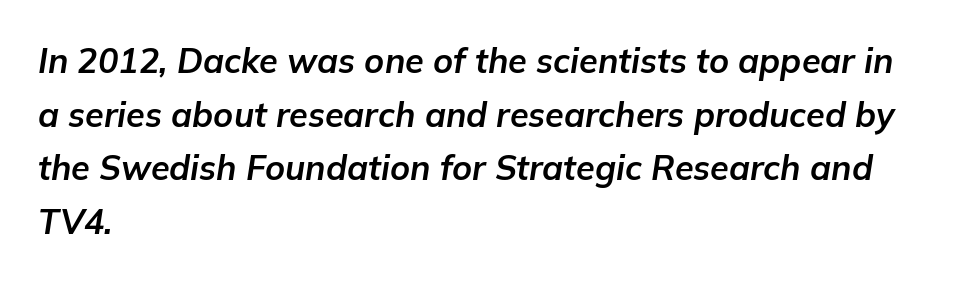
Q: Is the text bold? A: Yes.
Q: Is the text italic (slanted)? A: Yes, it leans right by about 9 degrees.
Q: Is the text underlined? A: No.
Q: How is the paragraph aligned? A: Left-aligned.
Q: Is the spacing between letters normal or unusually wide? A: Normal.
Q: Is the spacing between lines tight, normal or loose? A: Normal.
Q: Width (condensed, normal, or wide)? A: Normal.
Q: Stroke contrast? A: Low.
Q: x-height? A: Medium.
Q: Monospaced? A: No.
